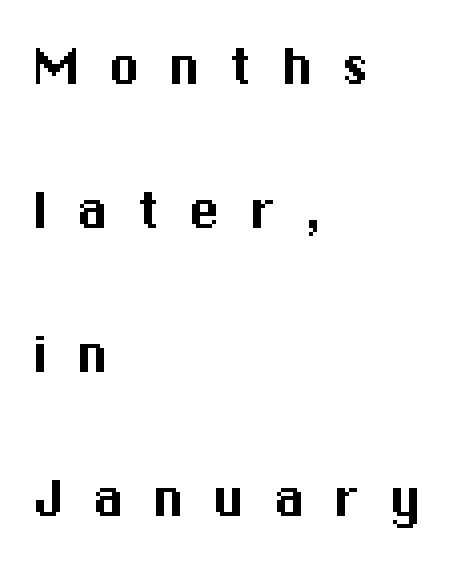
{"serif": "no", "italic": "no", "width": "normal", "stroke_contrast": "medium", "x_height": "medium", "monospaced": "no", "underline": "no", "align": "left", "line_spacing": "loose", "line_spacing_ratio": 2.25, "letter_spacing": "wide", "letter_spacing_em": 0.44, "glyph_px": 64}
